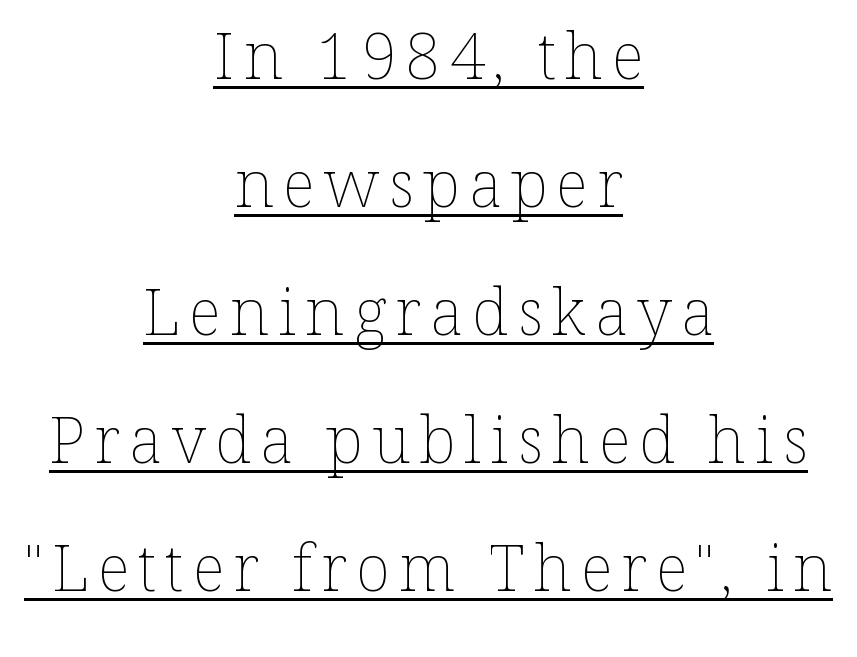
{"italic": "no", "bold": "no", "weight": "thin", "width": "normal", "stroke_contrast": "low", "x_height": "medium", "monospaced": "no", "underline": "yes", "align": "center", "line_spacing": "loose", "line_spacing_ratio": 2.0, "glyph_px": 64}
